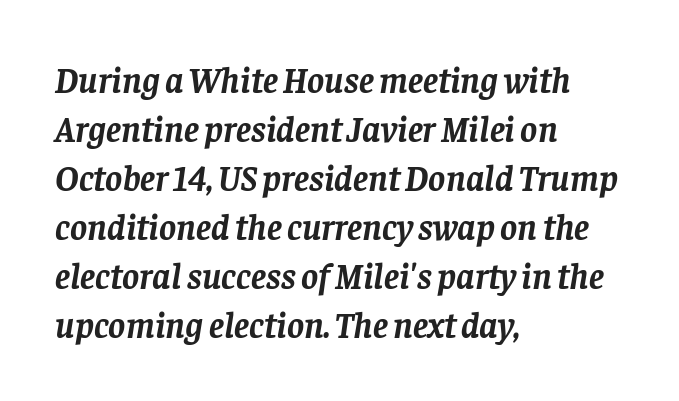
The typography opts for an oblique posture over an upright one. Typeset ragged right — the left edge is the straight one. Typographic density is high because the face is bold. Proportional: the letters do not fall into vertical columns. This rendering employs a face with finishing strokes, i.e., a serif.
